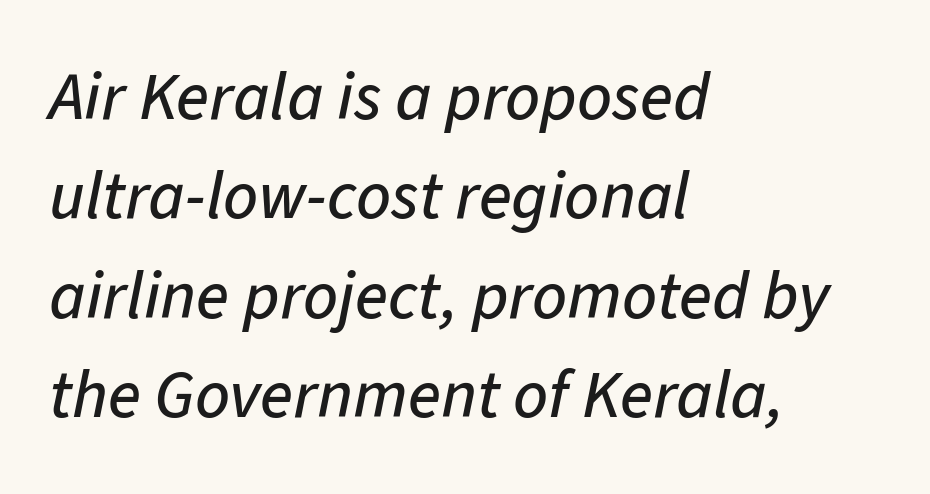
The image shows 68 px text type, italic (leaning right); set left-aligned, normal line spacing (1.46x), normal letter spacing, not underlined; low stroke contrast and a medium x-height.
